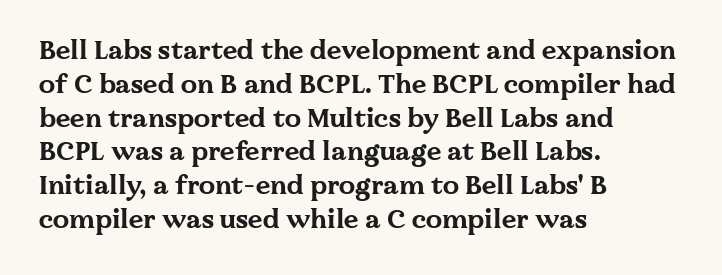
Q: Is the text bold? A: Yes.
Q: Is the text italic (slanted)? A: No, it is upright.
Q: Is the text underlined? A: No.
Q: How is the paragraph aligned? A: Left-aligned.
Q: Is the spacing between letters normal or unusually wide? A: Normal.
Q: Is the spacing between lines tight, normal or loose? A: Normal.
